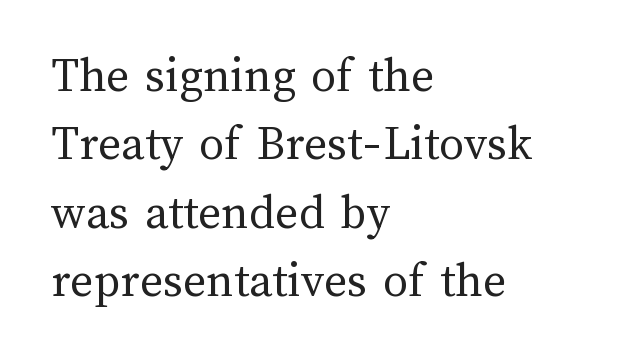
Bold? No — there's no thickening of the strokes. Whoever set this chose a conventional vertical rhythm. The type is set solid horizontally, with unmodified tracking. The foot of each line stays bare and open. Looks like regular typesetting: each glyph gets only the width it needs. Ascenders rise straight up at ninety degrees.
